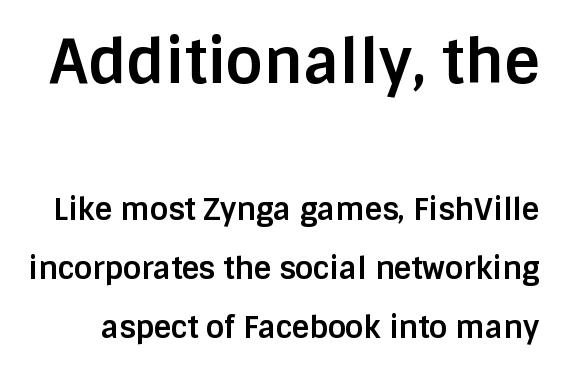
{"serif": "no", "italic": "no", "bold": "yes", "weight": "bold", "width": "normal", "stroke_contrast": "low", "x_height": "large", "monospaced": "no", "underline": "no", "line_spacing": "loose", "line_spacing_ratio": 1.96, "letter_spacing": "normal", "letter_spacing_em": 0.0, "larger_block": "first", "size_ratio": 2.03, "glyph_px": 61}
